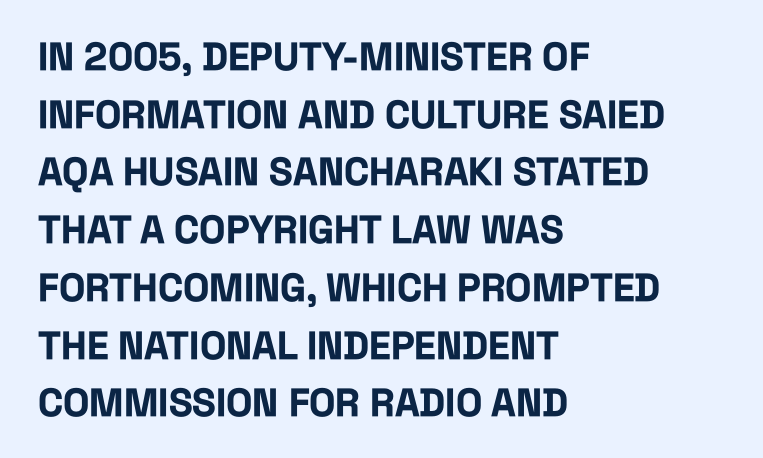
The image shows 39 px bold, condensed sans-serif type, upright; set left-aligned, normal line spacing (1.48x), normal letter spacing, not underlined; low stroke contrast and a large x-height.
